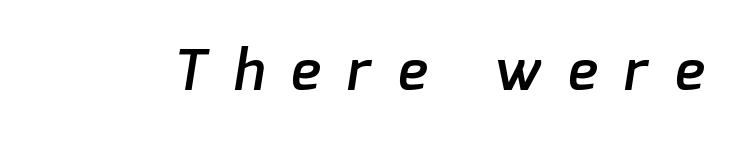
Q: Is the text bold? A: Semi-bold.
Q: Is the typeface a serif or a sans-serif typeface? A: Sans-serif.
Q: Is the text underlined? A: No.
Q: Is the spacing between letters normal or unusually wide? A: Unusually wide.
Q: Width (condensed, normal, or wide)? A: Normal.
Q: Stroke contrast? A: Low.
Q: x-height? A: Medium.
Q: Monospaced? A: No.
